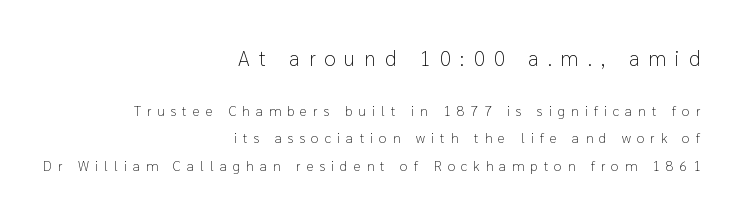
Q: Is the text bold? A: No.
Q: Is the text italic (slanted)? A: No, it is upright.
Q: Is the text underlined? A: No.
Q: How is the paragraph aligned? A: Right-aligned.
Q: Is the spacing between letters normal or unusually wide? A: Unusually wide.
Q: Is the spacing between lines tight, normal or loose? A: Loose.
Q: Which block of text is set in a larger size, the first (top) or the second (bottom)? A: The first (top) one.
